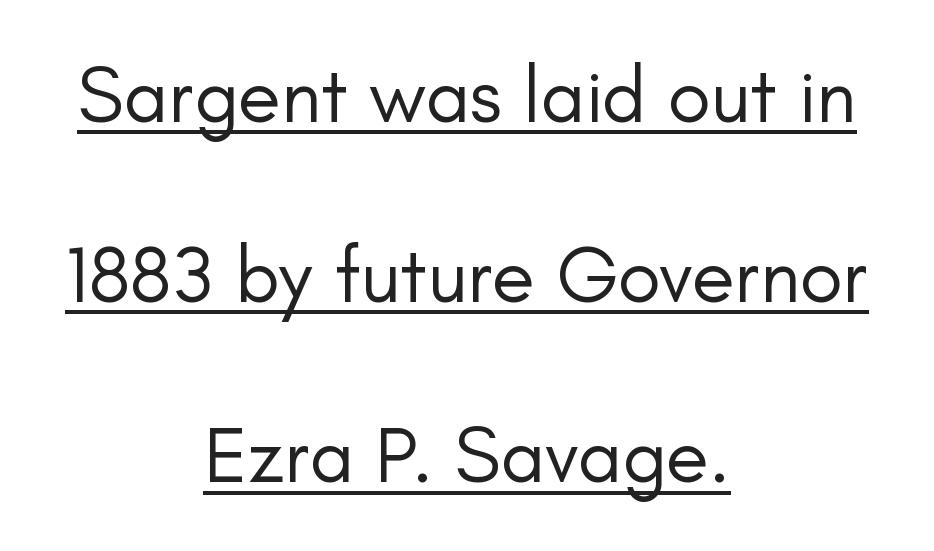
Q: Is the text bold? A: No.
Q: Is the text italic (slanted)? A: No, it is upright.
Q: Is the typeface a serif or a sans-serif typeface? A: Sans-serif.
Q: Is the text underlined? A: Yes.
Q: How is the paragraph aligned? A: Centered.
Q: Is the spacing between letters normal or unusually wide? A: Normal.
Q: Is the spacing between lines tight, normal or loose? A: Loose.
Q: Width (condensed, normal, or wide)? A: Normal.
Q: Stroke contrast? A: Low.
Q: x-height? A: Small.
Q: Monospaced? A: No.
